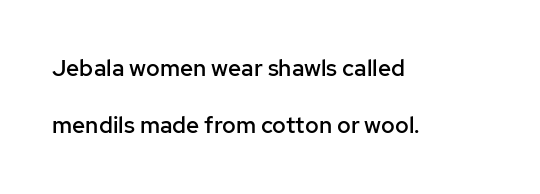
The image shows 23 px text type, upright; set left-aligned, loose line spacing (2.48x), normal letter spacing, not underlined.
